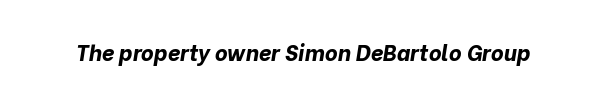
Short note: letters normally spaced. Italic: yes, the glyphs are oblique. Beneath every word, the page is bare. Compared with an ordinary text face, these strokes are far heavier — a full bold.
